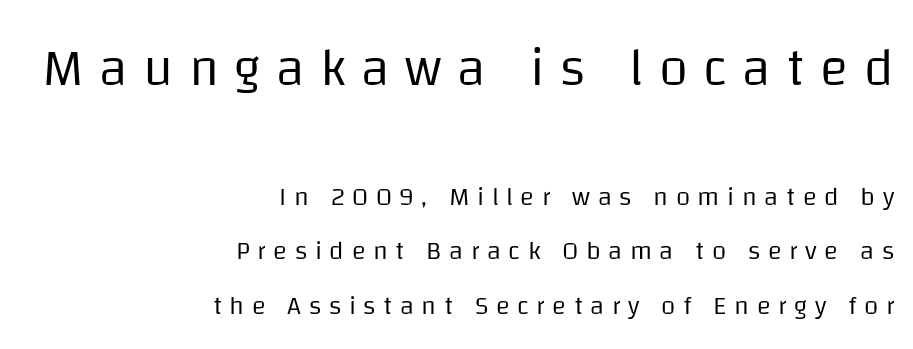
The image shows 53 px regular-weight sans-serif type, upright; set right-aligned, loose line spacing (2.1x), unusually wide letter spacing (+0.29 em), not underlined; the first (top) block is 2.04x larger; low stroke contrast and a large x-height.
